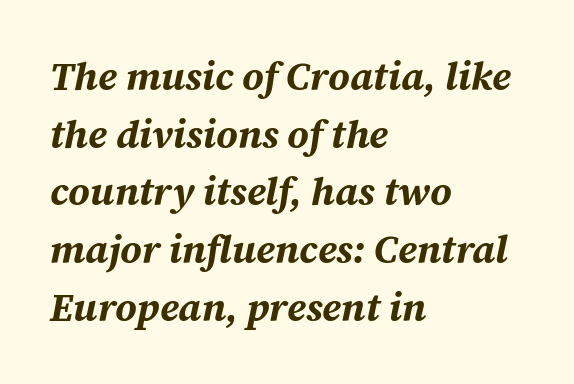
The image shows 39 px bold type, italic (leaning right); set left-aligned, normal line spacing (1.48x), normal letter spacing, not underlined; medium stroke contrast and a medium x-height.
